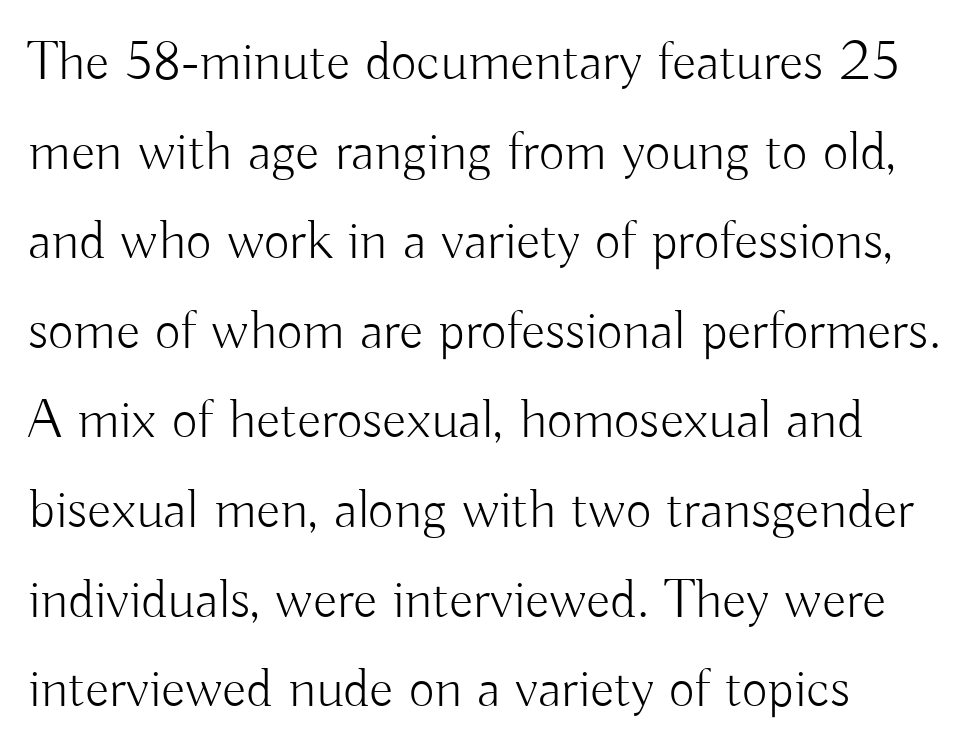
The image shows 56 px light sans-serif type, upright; set left-aligned, normal line spacing (1.6x), normal letter spacing, not underlined; low stroke contrast and a small x-height.
